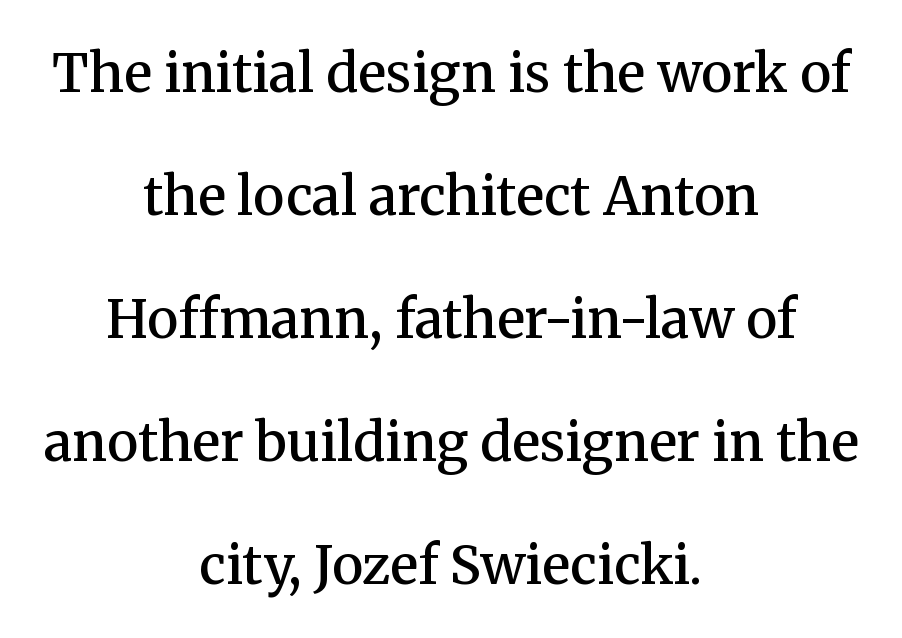
The passage shown is typed in a proportional face where columns would drift. The text block is weighted toward neither margin, spreading evenly from the middle. Weight check: semibold — heavier than regular, not quite bold. Reading down the column, the eye jumps a long way to each next line. Small tapered or slab feet sit at the stroke ends, so this counts as serif. Words appear dense and cohesive because spacing is normal.
